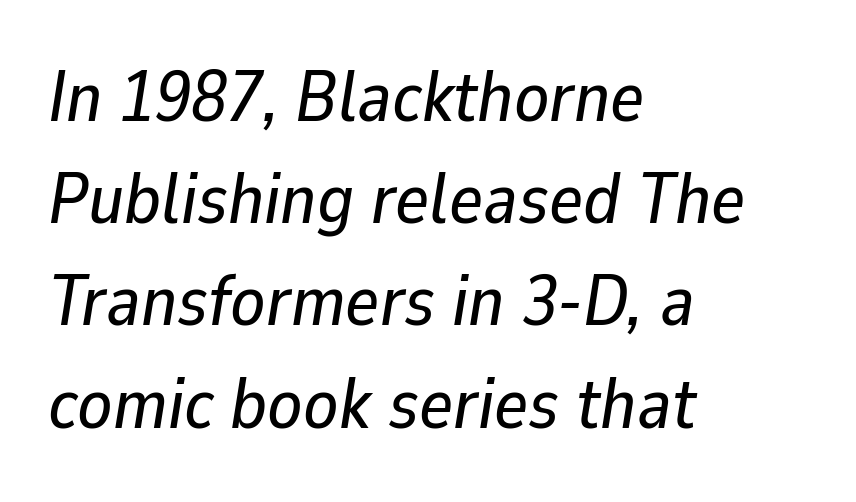
Here the designer chose a conventional face with non-uniform glyph widths. How would I describe the line gaps? Plain and ordinary. The typesetter chose a ragged-right arrangement here. Honestly, there is no underline to notice here at all. In terms of posture, this sample is oblique.
